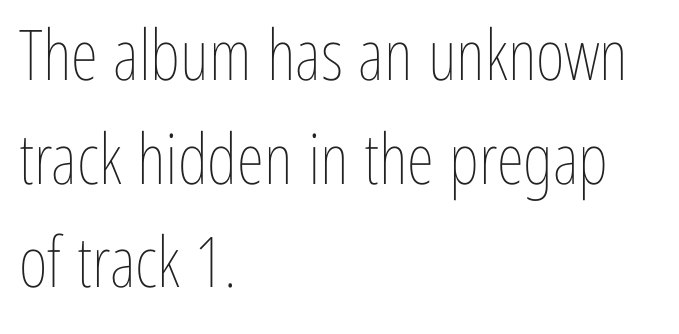
The image shows 70 px thin, condensed type, upright; set left-aligned, normal line spacing (1.48x), normal letter spacing, not underlined; low stroke contrast and a medium x-height.
